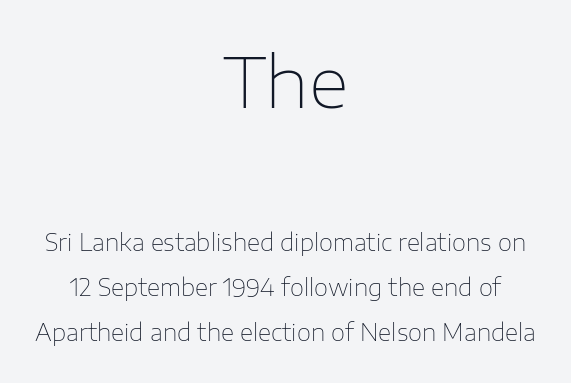
The image shows 70 px thin sans-serif type, upright; set centered, loose line spacing (1.95x), normal letter spacing, not underlined; the first (top) block is 3.04x larger; low stroke contrast and a medium x-height.
